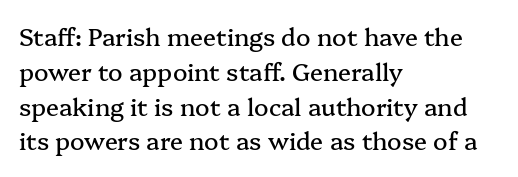
This sample keeps an unexceptional amount of space between lines. These lines keep a tight, regular rhythm from letter to letter. Every stem runs plumb, perpendicular to the baseline. Reading down the block, your eye returns to a fixed left position each line. The string is rendered with underlining switched off.
